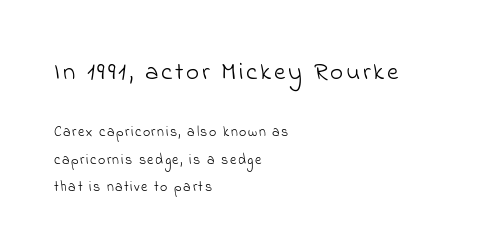
Q: Is the text bold? A: No.
Q: Is the text underlined? A: No.
Q: How is the paragraph aligned? A: Left-aligned.
Q: Is the spacing between lines tight, normal or loose? A: Loose.
Q: Which block of text is set in a larger size, the first (top) or the second (bottom)? A: The first (top) one.
